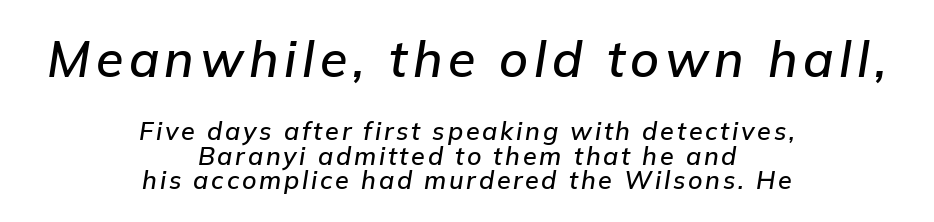
{"italic": "yes", "lean": "right", "slant_degrees": 9, "width": "normal", "stroke_contrast": "low", "x_height": "medium", "monospaced": "no", "underline": "no", "align": "center", "line_spacing": "tight", "line_spacing_ratio": 0.97, "larger_block": "first", "size_ratio": 2.0, "glyph_px": 50}
